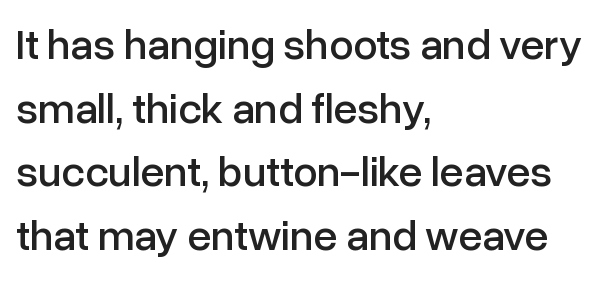
The image shows 43 px sans-serif type, upright; set left-aligned, normal line spacing (1.48x), normal letter spacing, not underlined; low stroke contrast and a medium x-height.
